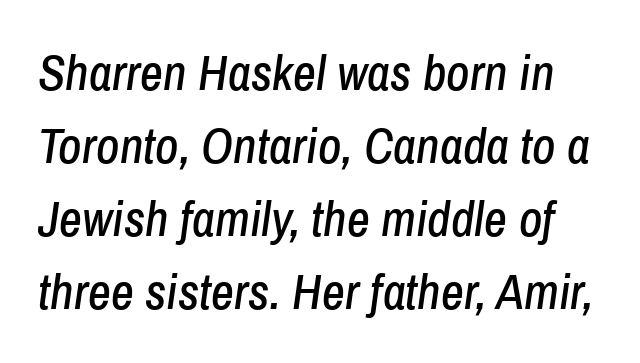
The image shows 50 px condensed type, italic (leaning right); set normal line spacing (1.46x), normal letter spacing, not underlined; low stroke contrast and a medium x-height.
